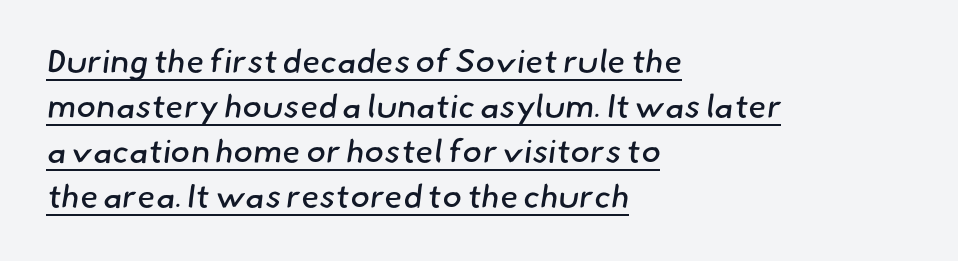
{"serif": "no", "bold": "no", "weight": "regular", "width": "normal", "stroke_contrast": "low", "x_height": "small", "monospaced": "no", "underline": "yes", "align": "left", "line_spacing": "normal", "line_spacing_ratio": 1.36, "letter_spacing": "normal", "letter_spacing_em": 0.0, "glyph_px": 33}
